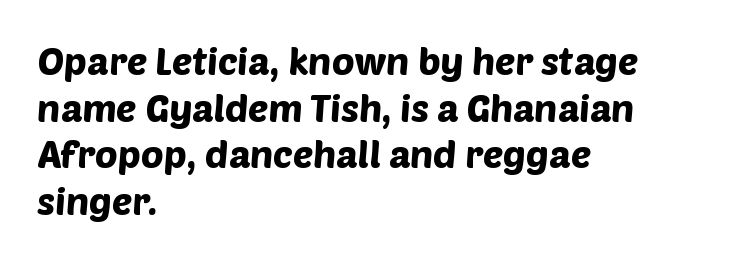
Unlike a traditional serif, this face leaves its strokes unadorned. A student would call this left alignment; a typographer would say flush left, rag right. The strip under each line holds only bare page. How are the letters spaced? Ordinarily, with no added tracking. The letters advance in unequal steps, a hallmark of proportional type.
